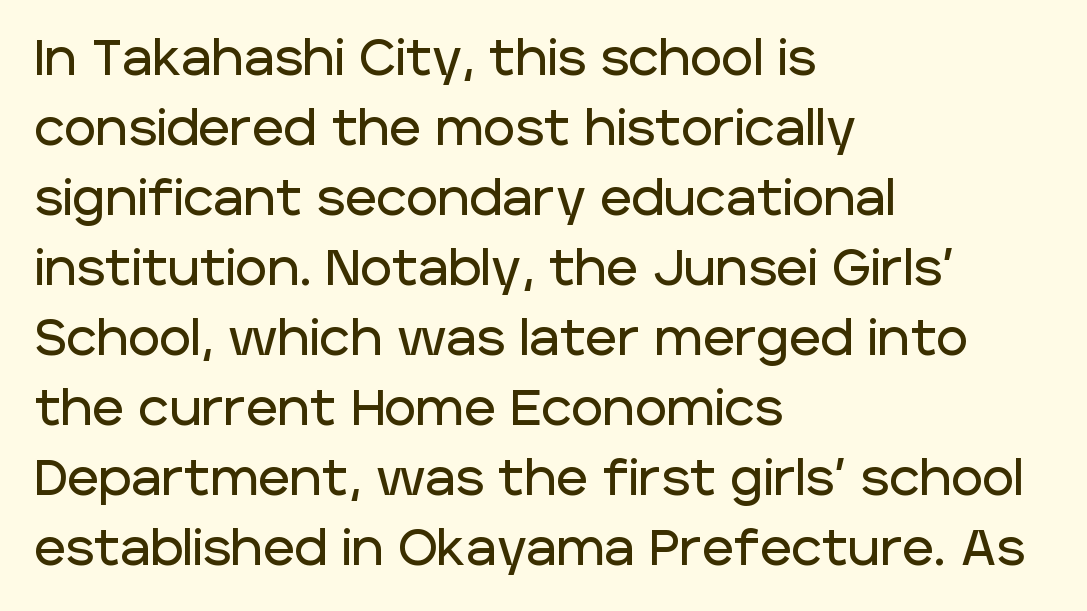
{"serif": "no", "italic": "no", "width": "normal", "stroke_contrast": "low", "x_height": "large", "monospaced": "no", "underline": "no", "align": "left", "line_spacing": "normal", "line_spacing_ratio": 1.43, "letter_spacing": "normal", "letter_spacing_em": 0.0, "glyph_px": 49}
